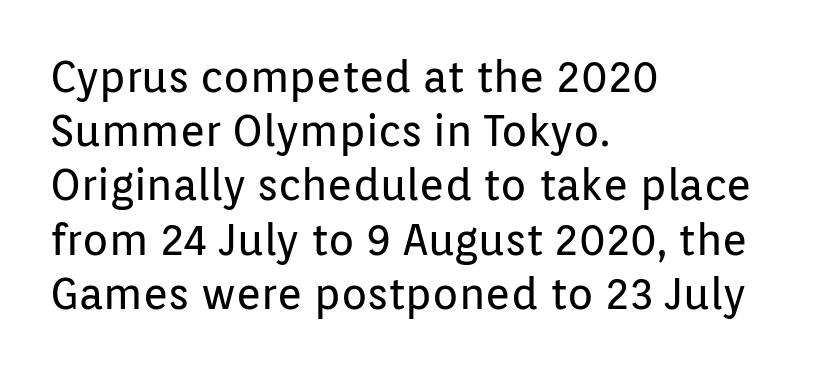
The image shows 43 px regular-weight sans-serif type, upright; set left-aligned, normal line spacing (1.26x), normal letter spacing, not underlined; low stroke contrast and a medium x-height.
